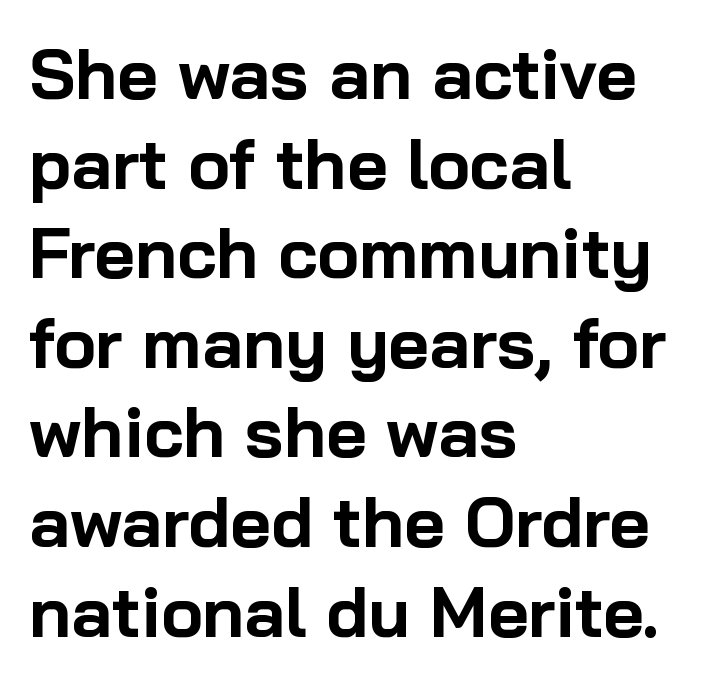
Q: Is the text bold? A: Yes.
Q: Is the text italic (slanted)? A: No, it is upright.
Q: Is the typeface a serif or a sans-serif typeface? A: Sans-serif.
Q: Is the text underlined? A: No.
Q: How is the paragraph aligned? A: Left-aligned.
Q: Is the spacing between letters normal or unusually wide? A: Normal.
Q: Is the spacing between lines tight, normal or loose? A: Normal.
Q: Width (condensed, normal, or wide)? A: Normal.
Q: Stroke contrast? A: Low.
Q: x-height? A: Medium.
Q: Monospaced? A: No.
